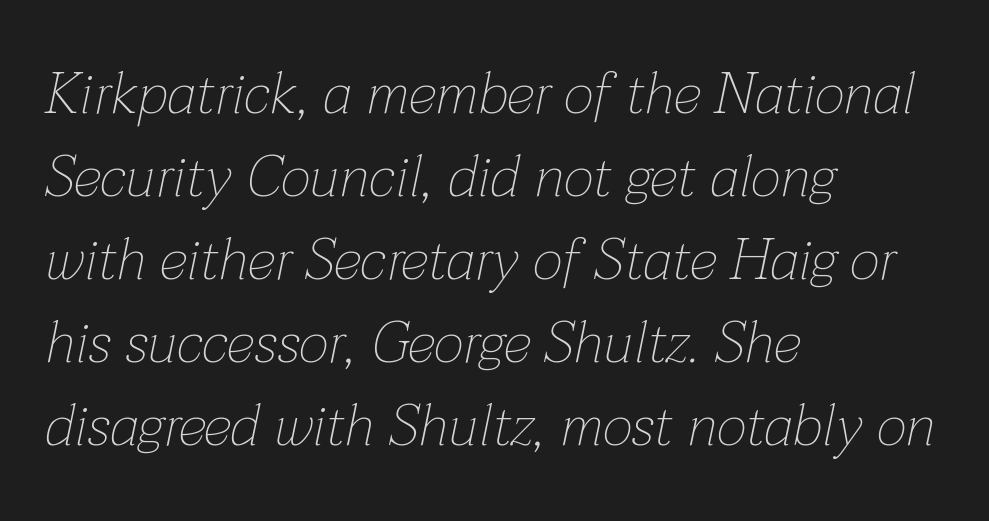
The image shows 58 px thin type, italic (leaning right); set left-aligned, normal line spacing (1.43x), normal letter spacing, not underlined; low stroke contrast and a medium x-height.
